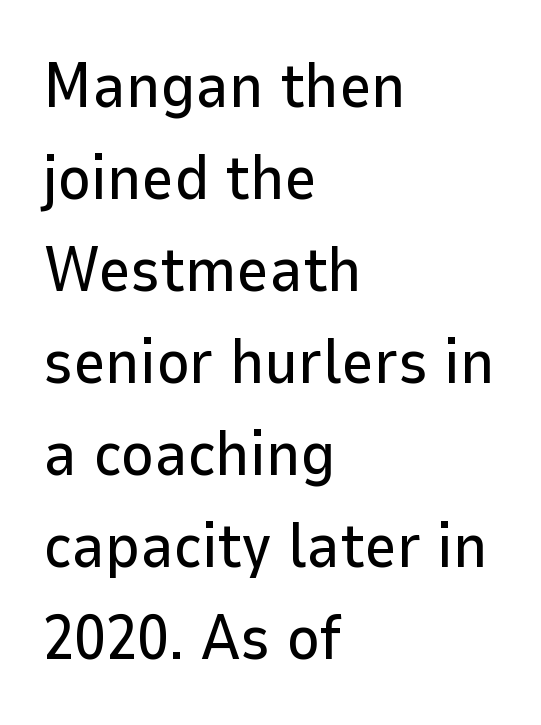
{"serif": "no", "italic": "no", "width": "normal", "stroke_contrast": "low", "x_height": "medium", "monospaced": "no", "underline": "no", "align": "left", "line_spacing": "normal", "line_spacing_ratio": 1.46, "letter_spacing": "normal", "letter_spacing_em": 0.0, "glyph_px": 63}
